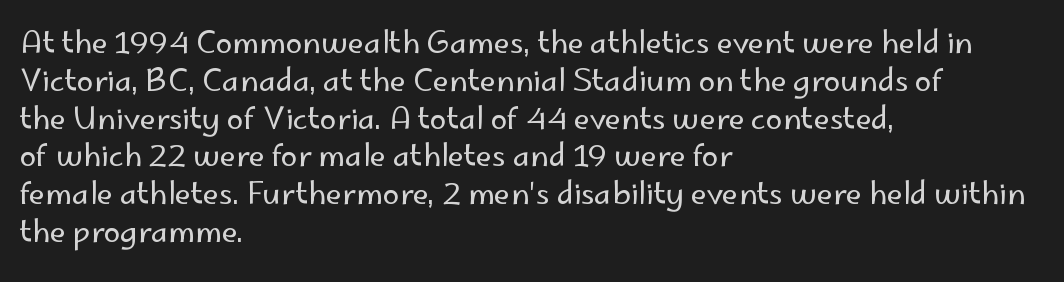
The image shows 30 px regular-weight sans-serif type, upright; set left-aligned, normal line spacing (1.26x), normal letter spacing, not underlined; low stroke contrast and a small x-height.
